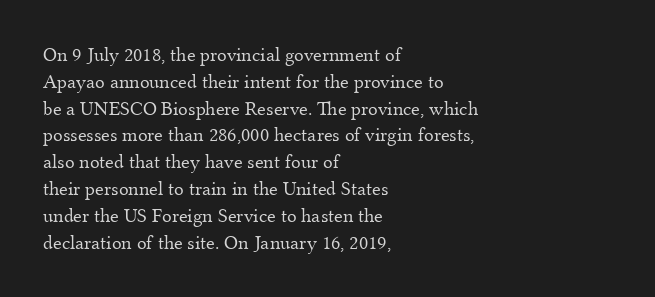
The image shows 20 px text type, upright; set left-aligned, normal line spacing (1.34x), normal letter spacing, not underlined.
